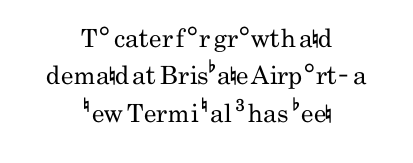
The image shows 25 px text type, upright; set centered, normal line spacing (1.5x), normal letter spacing, not underlined.
